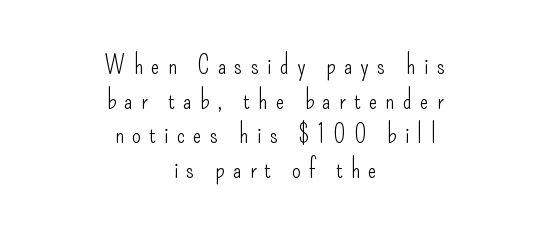
{"italic": "no", "bold": "no", "underline": "no", "align": "center", "line_spacing": "normal", "line_spacing_ratio": 1.39, "letter_spacing": "wide", "letter_spacing_em": 0.33, "glyph_px": 25}
